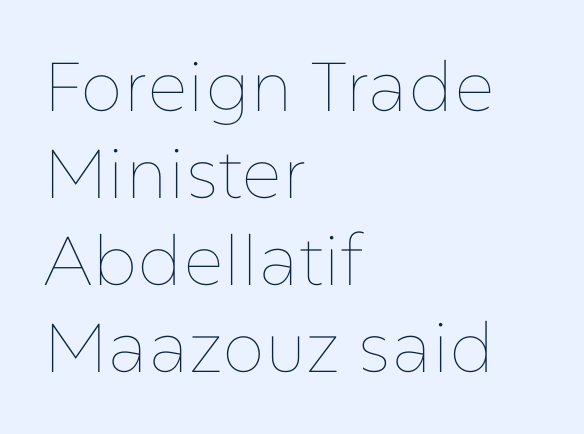
The image shows 69 px thin type, upright; set left-aligned, normal line spacing (1.26x), normal letter spacing, not underlined; low stroke contrast and a medium x-height.
